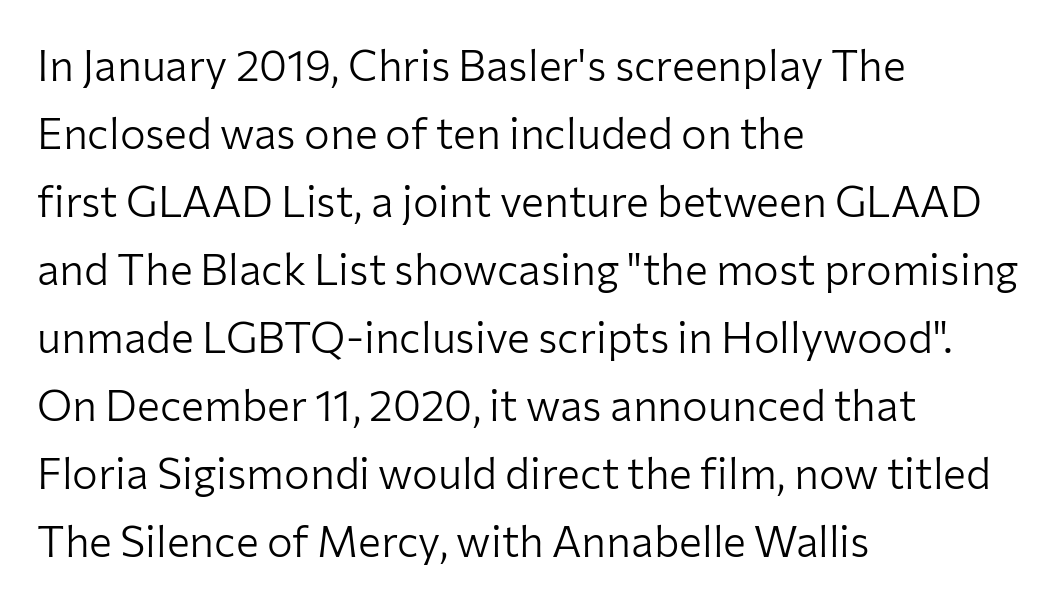
Q: Is the text bold? A: No.
Q: Is the text italic (slanted)? A: No, it is upright.
Q: Is the typeface a serif or a sans-serif typeface? A: Sans-serif.
Q: Is the text underlined? A: No.
Q: How is the paragraph aligned? A: Left-aligned.
Q: Is the spacing between letters normal or unusually wide? A: Normal.
Q: Is the spacing between lines tight, normal or loose? A: Normal.
Q: Width (condensed, normal, or wide)? A: Normal.
Q: Stroke contrast? A: Low.
Q: x-height? A: Medium.
Q: Monospaced? A: No.
